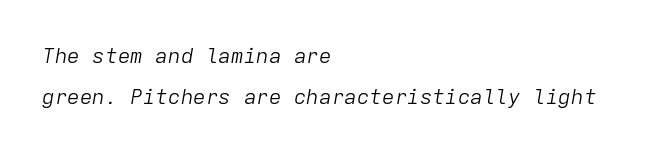
The image shows 21 px text type, italic (leaning right); set left-aligned, loose line spacing (1.94x), normal letter spacing, not underlined.
